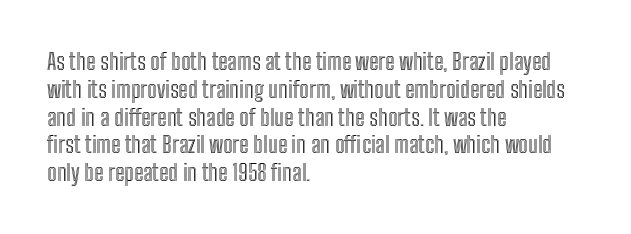
Here the glyphs are tracked normally, forming tight word shapes. The specimen omits any rule beneath the text block's lines. Vertical strokes here are truly vertical. The lines in this sample share a left origin and differ only in where they stop.
